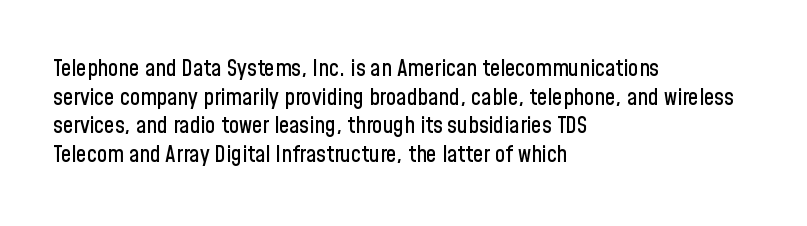
{"italic": "no", "underline": "no", "align": "left", "line_spacing": "normal", "line_spacing_ratio": 1.25, "letter_spacing": "normal", "letter_spacing_em": 0.0, "glyph_px": 23}
